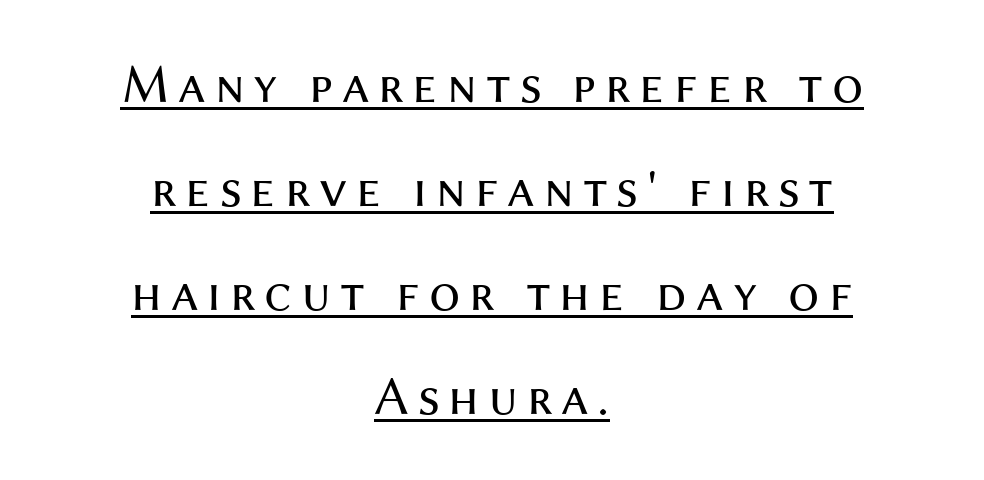
{"serif": "no", "italic": "no", "bold": "no", "weight": "regular", "width": "normal", "stroke_contrast": "medium", "x_height": "medium", "monospaced": "no", "underline": "yes", "align": "center", "line_spacing_ratio": 1.89, "glyph_px": 55}
